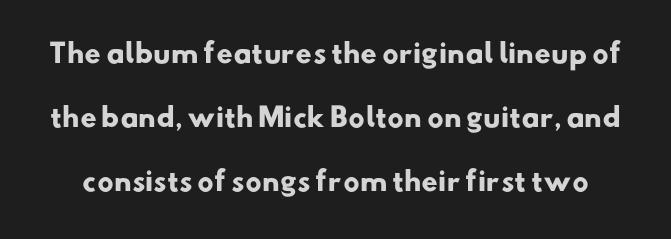
Q: Is the text bold? A: Yes.
Q: Is the text underlined? A: No.
Q: Is the spacing between letters normal or unusually wide? A: Normal.
Q: Is the spacing between lines tight, normal or loose? A: Loose.
